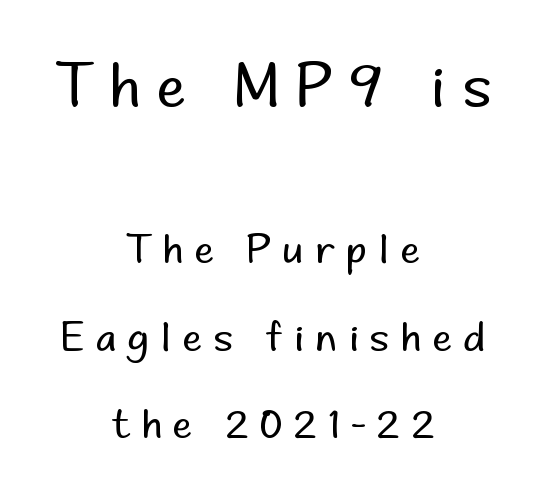
The image shows 58 px regular-weight sans-serif type, upright; set centered, loose line spacing (2.24x), unusually wide letter spacing (+0.3 em), not underlined; the first (top) block is 1.49x larger; low stroke contrast and a small x-height.
